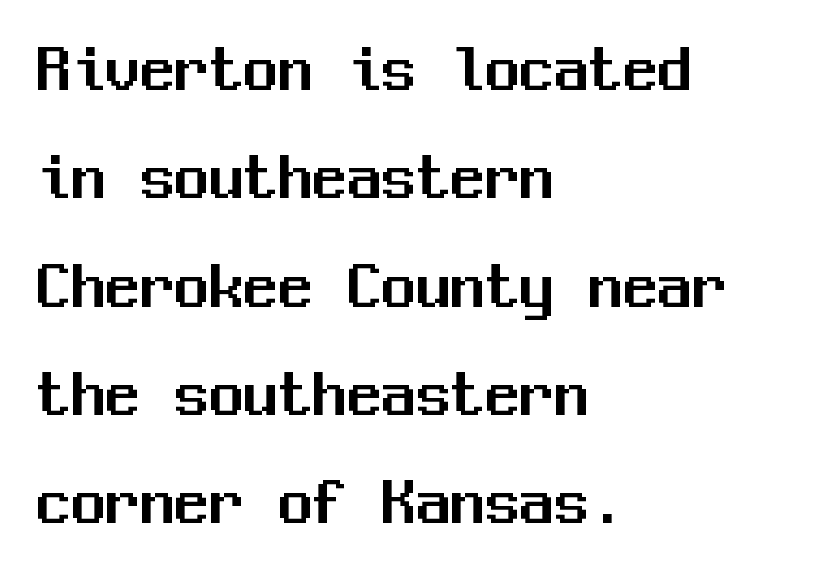
Q: Is the text italic (slanted)? A: No, it is upright.
Q: Is the typeface a serif or a sans-serif typeface? A: Sans-serif.
Q: Is the text underlined? A: No.
Q: How is the paragraph aligned? A: Left-aligned.
Q: Is the spacing between letters normal or unusually wide? A: Normal.
Q: Is the spacing between lines tight, normal or loose? A: Normal.
Q: Width (condensed, normal, or wide)? A: Normal.
Q: Stroke contrast? A: Medium.
Q: x-height? A: Medium.
Q: Monospaced? A: Yes.
